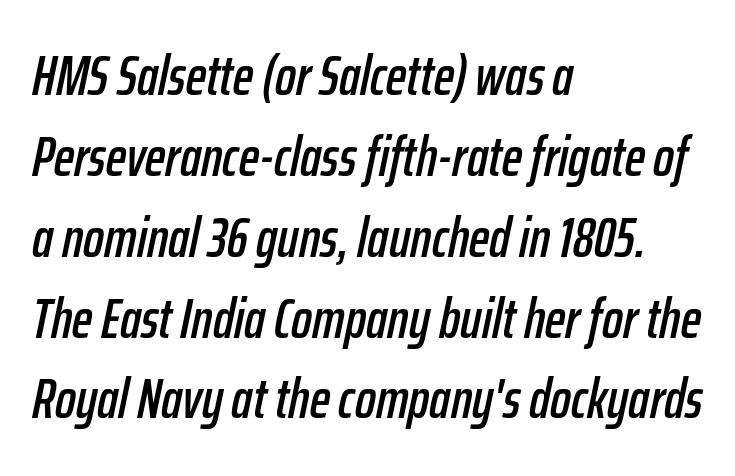
Q: Is the text italic (slanted)? A: Yes, it leans right by about 12 degrees.
Q: Is the text underlined? A: No.
Q: How is the paragraph aligned? A: Left-aligned.
Q: Is the spacing between letters normal or unusually wide? A: Normal.
Q: Is the spacing between lines tight, normal or loose? A: Normal.
Q: Width (condensed, normal, or wide)? A: Condensed.
Q: Stroke contrast? A: Low.
Q: x-height? A: Medium.
Q: Monospaced? A: No.
